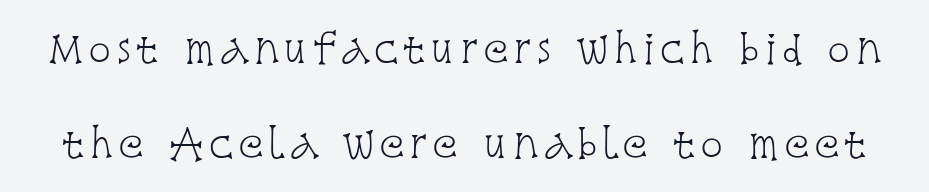
The type sits square on the baseline with zero lean. Each stroke keeps to a modest, everyday thickness or less. Type without underlining. These lines are rendered in a variable-pitch font. Summary of vertical rhythm: relaxed, with wide interline spacing.
